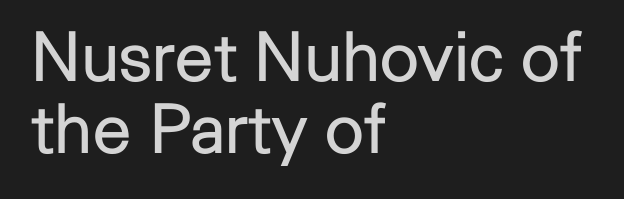
{"serif": "no", "italic": "no", "bold": "no", "weight": "regular", "width": "normal", "stroke_contrast": "low", "x_height": "medium", "monospaced": "no", "underline": "no", "align": "left", "line_spacing": "tight", "line_spacing_ratio": 1.05, "letter_spacing": "normal", "letter_spacing_em": 0.0, "glyph_px": 69}
